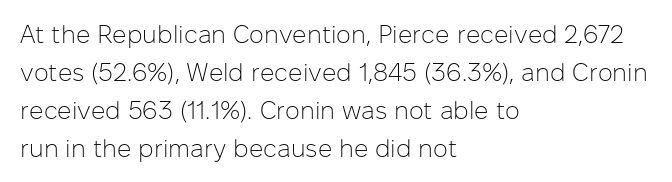
Q: Is the text bold? A: No.
Q: Is the text italic (slanted)? A: No, it is upright.
Q: Is the text underlined? A: No.
Q: How is the paragraph aligned? A: Left-aligned.
Q: Is the spacing between letters normal or unusually wide? A: Normal.
Q: Is the spacing between lines tight, normal or loose? A: Normal.
